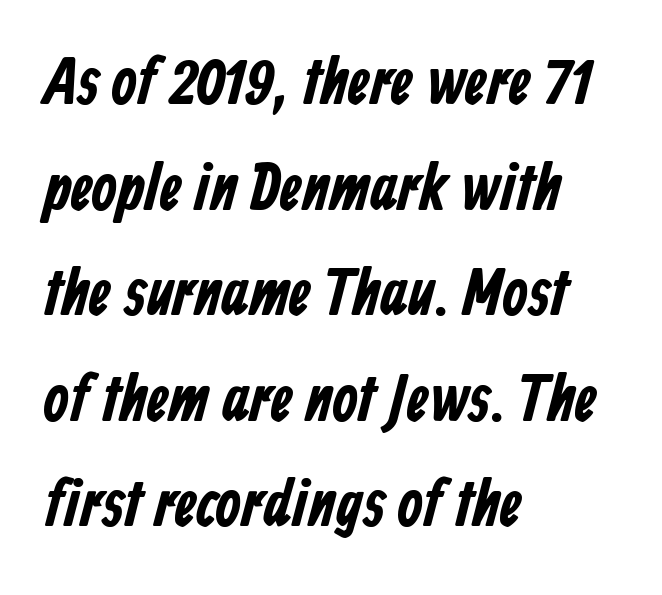
The image shows 66 px bold, condensed sans-serif type; set left-aligned, normal line spacing (1.6x), normal letter spacing, not underlined; low stroke contrast and a medium x-height.
